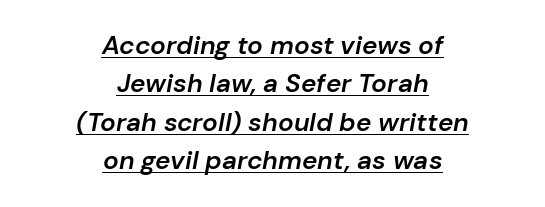
{"italic": "yes", "lean": "right", "slant_degrees": 10, "bold": "semi", "underline": "yes", "align": "center", "line_spacing": "normal", "line_spacing_ratio": 1.48, "letter_spacing": "normal", "letter_spacing_em": 0.0, "glyph_px": 26}
